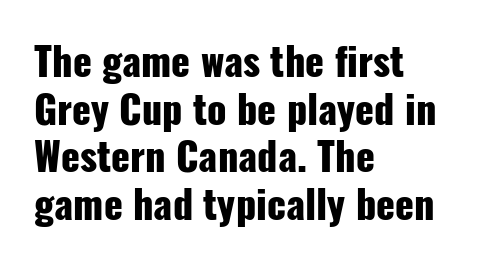
The image shows 39 px heavy, condensed sans-serif type, upright; set left-aligned, line spacing 1.22x, normal letter spacing, not underlined; low stroke contrast and a medium x-height.
